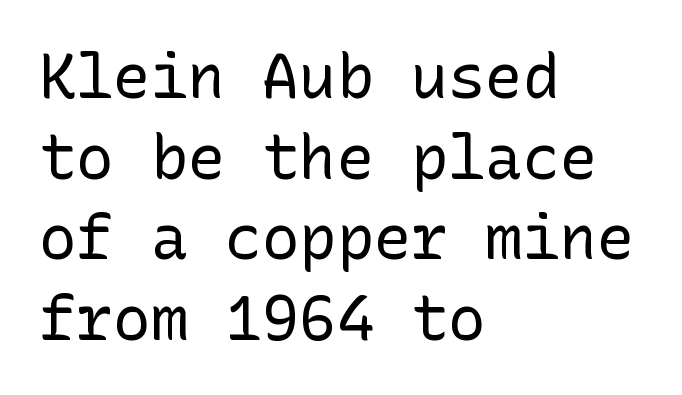
Q: Is the text bold? A: No.
Q: Is the text italic (slanted)? A: No, it is upright.
Q: Is the typeface a serif or a sans-serif typeface? A: Sans-serif.
Q: Is the text underlined? A: No.
Q: How is the paragraph aligned? A: Left-aligned.
Q: Is the spacing between letters normal or unusually wide? A: Normal.
Q: Is the spacing between lines tight, normal or loose? A: Normal.
Q: Width (condensed, normal, or wide)? A: Normal.
Q: Stroke contrast? A: Low.
Q: x-height? A: Medium.
